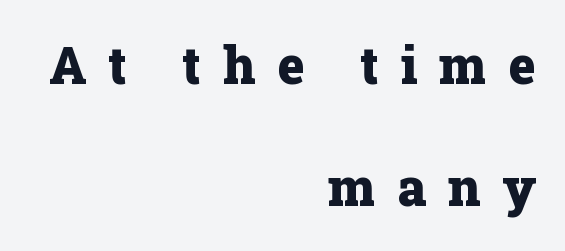
Q: Is the text bold? A: Yes.
Q: Is the text italic (slanted)? A: No, it is upright.
Q: Is the typeface a serif or a sans-serif typeface? A: Serif.
Q: Is the text underlined? A: No.
Q: How is the paragraph aligned? A: Right-aligned.
Q: Is the spacing between letters normal or unusually wide? A: Unusually wide.
Q: Is the spacing between lines tight, normal or loose? A: Loose.
Q: Width (condensed, normal, or wide)? A: Normal.
Q: Stroke contrast? A: Low.
Q: x-height? A: Medium.
Q: Monospaced? A: No.
